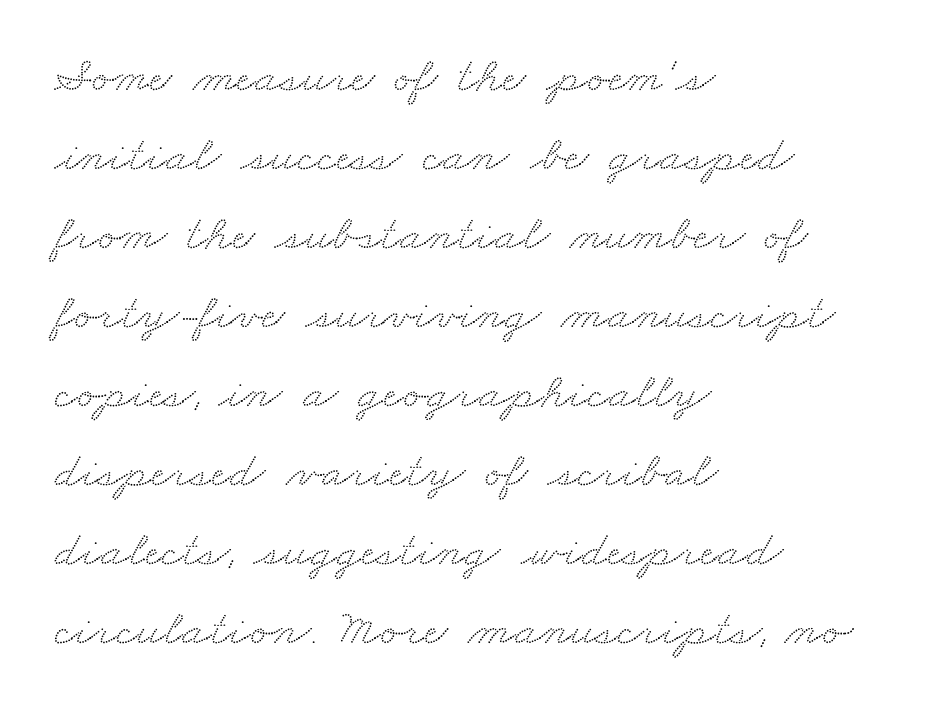
The image shows 51 px wide serif type; set left-aligned, normal line spacing (1.55x), normal letter spacing, not underlined; medium stroke contrast and a small x-height.
